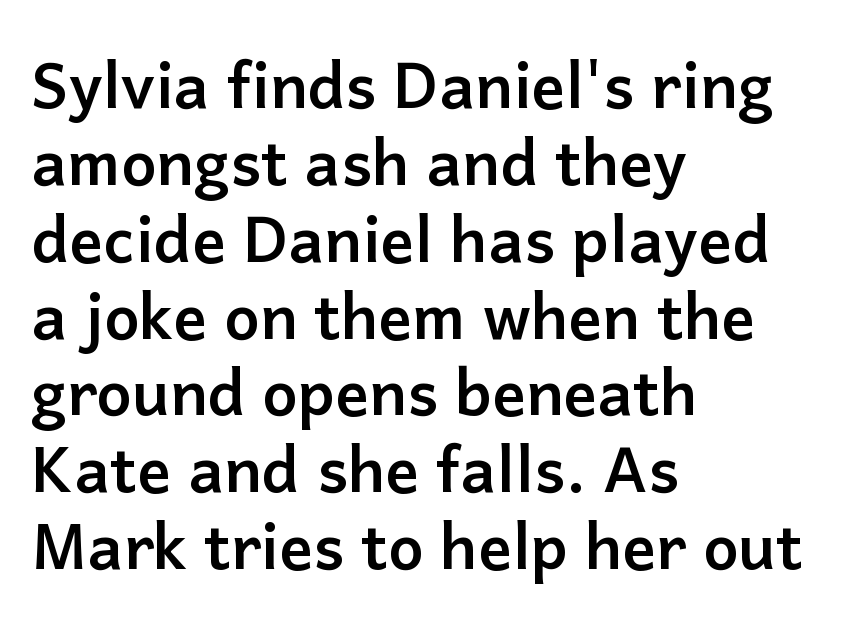
Q: Is the text bold? A: Yes.
Q: Is the text italic (slanted)? A: No, it is upright.
Q: Is the typeface a serif or a sans-serif typeface? A: Sans-serif.
Q: Is the text underlined? A: No.
Q: How is the paragraph aligned? A: Left-aligned.
Q: Is the spacing between letters normal or unusually wide? A: Normal.
Q: Width (condensed, normal, or wide)? A: Normal.
Q: Stroke contrast? A: Low.
Q: x-height? A: Medium.
Q: Monospaced? A: No.
